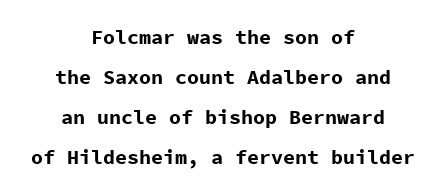
The letters sit at their default tracking, neither squeezed nor spread. Just letters on the line, the space beneath them empty. Which margin do the lines hug? Neither — every line sits in the middle. Honestly, the rows look like they've been pulled way apart. Every character sits straight up, as roman type does. I'd describe the lettering as bold — thick and assertive.
